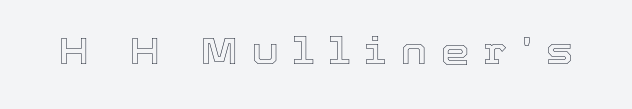
{"italic": "no", "width": "normal", "x_height": "medium", "monospaced": "no", "underline": "no", "letter_spacing": "wide", "letter_spacing_em": 0.4, "glyph_px": 36}
